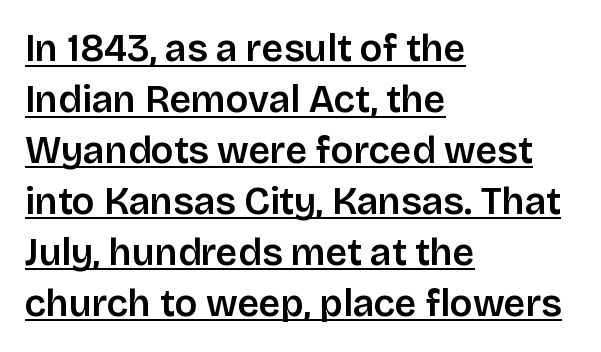
Vertical strokes here are truly vertical. Varying glyph widths throughout — classic text-font behaviour. The tracking reads as untouched default to a designer's eye. Compared with typical paragraphs, the rows here are spaced about the same. Layout note: lines flush left. The font is running at a semibold setting, under full bold.
